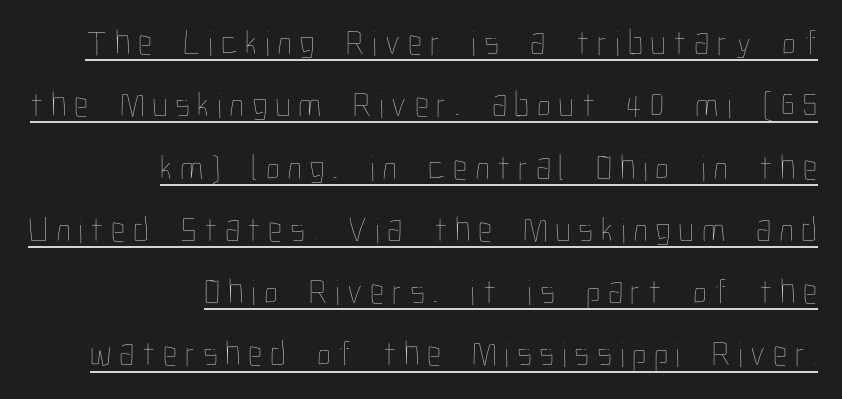
The image shows 36 px thin, condensed type, upright; set right-aligned, line spacing 1.73x, unusually wide letter spacing (+0.21 em), underlined; low stroke contrast and a medium x-height.
